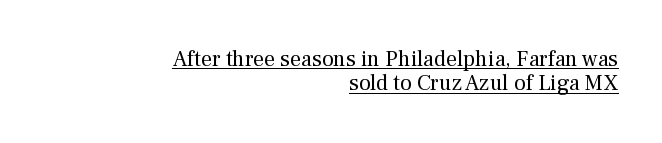
{"italic": "no", "bold": "no", "underline": "yes", "align": "right", "line_spacing": "tight", "line_spacing_ratio": 1.1, "letter_spacing": "normal", "letter_spacing_em": 0.0, "glyph_px": 22}
